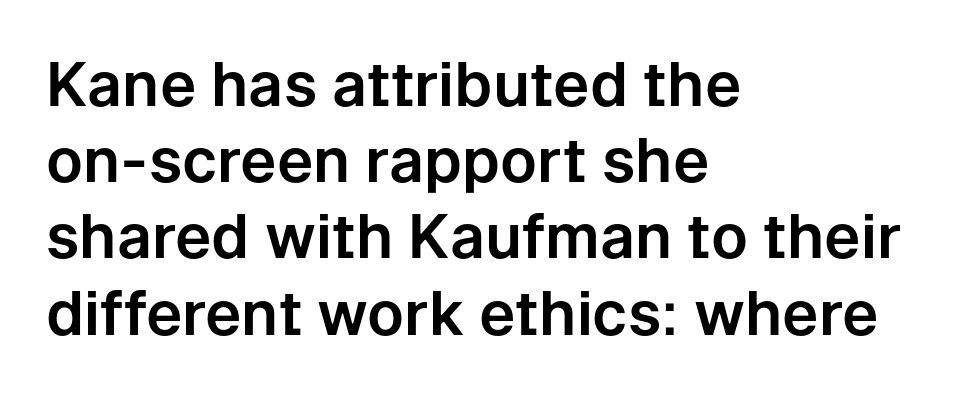
Q: Is the text italic (slanted)? A: No, it is upright.
Q: Is the typeface a serif or a sans-serif typeface? A: Sans-serif.
Q: Is the text underlined? A: No.
Q: How is the paragraph aligned? A: Left-aligned.
Q: Is the spacing between letters normal or unusually wide? A: Normal.
Q: Is the spacing between lines tight, normal or loose? A: Normal.
Q: Width (condensed, normal, or wide)? A: Normal.
Q: Stroke contrast? A: Low.
Q: x-height? A: Medium.
Q: Monospaced? A: No.
